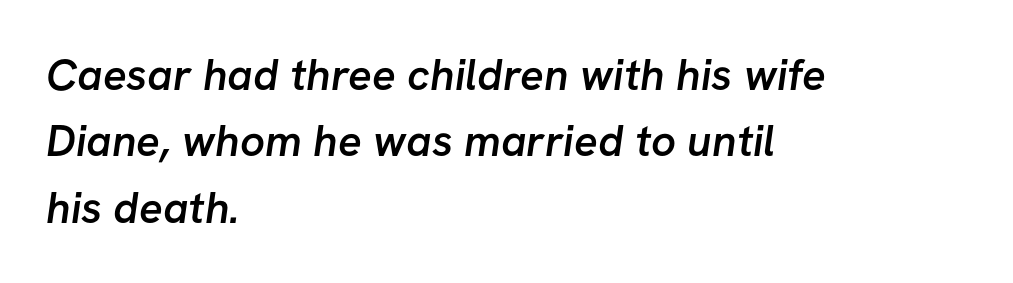
The image shows 44 px semibold sans-serif type; set left-aligned, normal line spacing (1.51x), normal letter spacing, not underlined; low stroke contrast and a medium x-height.
